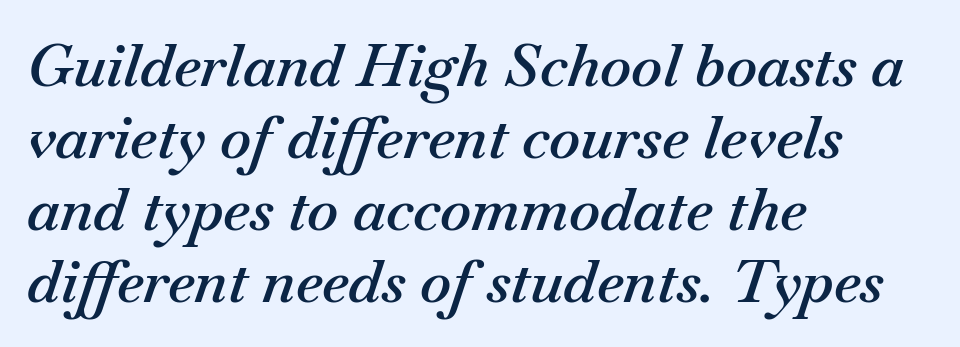
{"italic": "yes", "lean": "right", "slant_degrees": 18, "bold": "semi", "weight": "semibold", "width": "normal", "stroke_contrast": "medium", "x_height": "small", "monospaced": "no", "underline": "no", "align": "left", "line_spacing_ratio": 1.22, "letter_spacing": "normal", "letter_spacing_em": 0.0, "glyph_px": 59}
